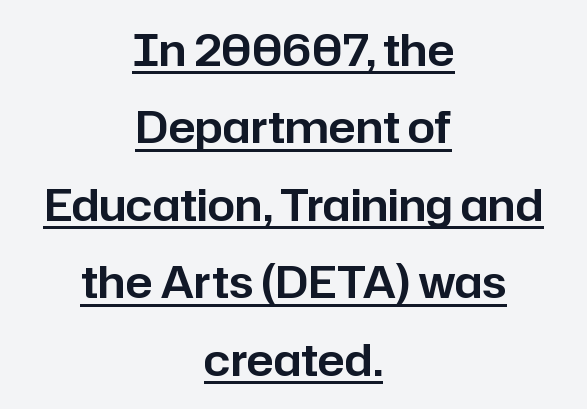
When letters stand straight like this, we call the style roman or upright. Casual observation: everything's sitting right in the middle. Character widths vary here, with narrow letters taking less room than wide ones. No extra tracking has been applied to these lines. A baseline rule has been typeset under these characters. Nope, no serifs anywhere on these letters.
